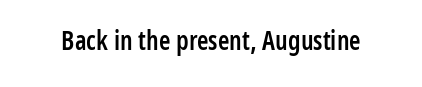
Ascenders rise straight up at ninety degrees. The typesetting leans somewhat heavy: a semibold. Observe the ordinary spacing: letters are neighbours, not strangers. Only glyphs here, with clear space below each row.
